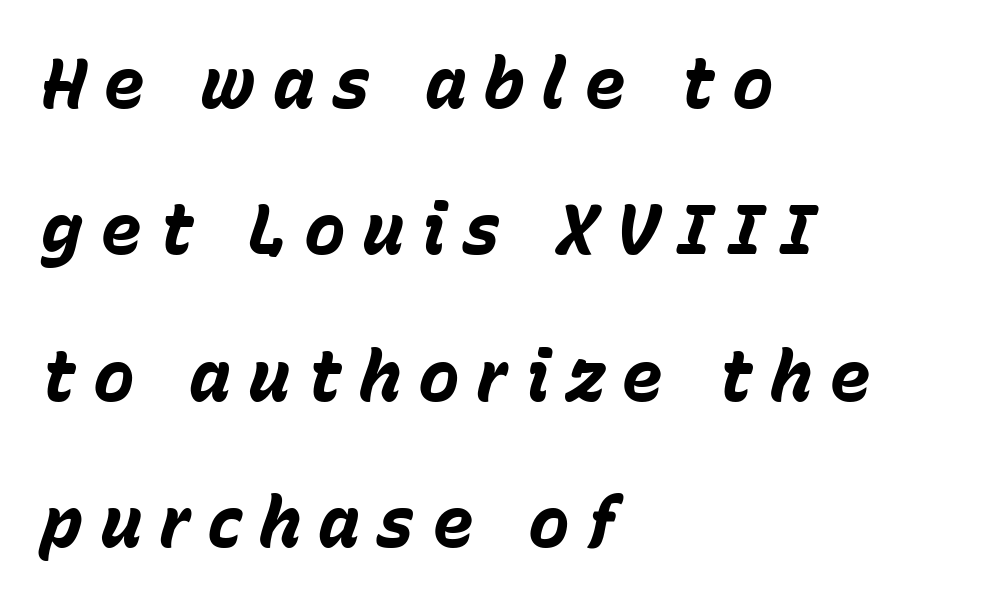
The image shows 70 px bold type, italic (leaning right); set left-aligned, loose line spacing (2.09x), unusually wide letter spacing (+0.24 em), not underlined; low stroke contrast and a medium x-height.
